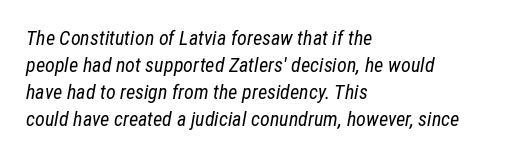
Q: Is the text bold? A: No.
Q: Is the text italic (slanted)? A: Yes, it leans right by about 12 degrees.
Q: Is the text underlined? A: No.
Q: How is the paragraph aligned? A: Left-aligned.
Q: Is the spacing between letters normal or unusually wide? A: Normal.
Q: Is the spacing between lines tight, normal or loose? A: Normal.
